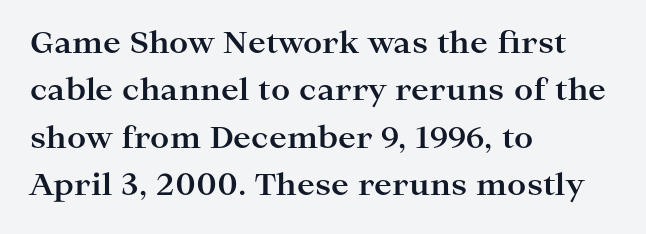
Heavy-handed strokes throughout: this text is bold. No word sits above an underline. Are there feet on the stems? There are — it's a serif. If you drew a ruler down the left edge, every line would touch it. Words appear dense and cohesive because spacing is normal.
